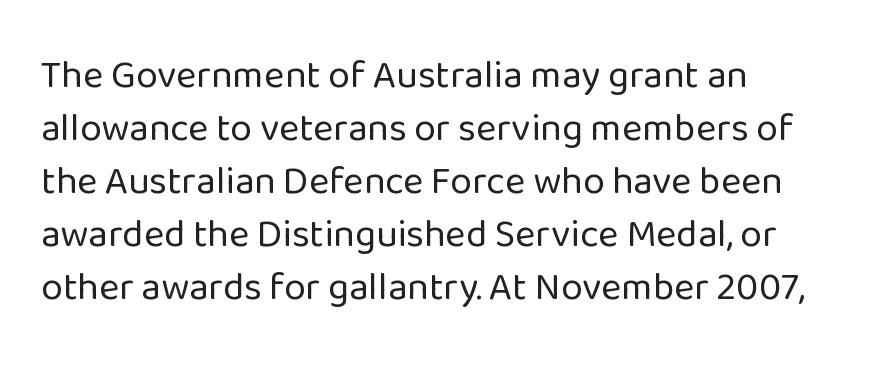
Nobody touched the tracking dial on this one. Ascenders rise straight up at ninety degrees. The typeface has the unassuming heft of standard copy or less. Reading down the column, the eye jumps a familiar distance to each next line. Spacing verdict: proportional, widths tailored to each character.
